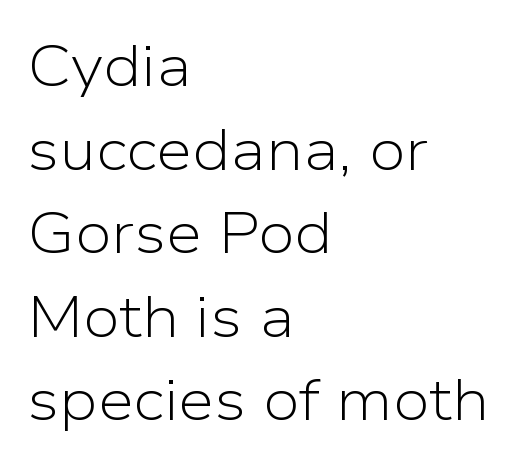
Q: Is the text bold? A: No.
Q: Is the text italic (slanted)? A: No, it is upright.
Q: Is the typeface a serif or a sans-serif typeface? A: Sans-serif.
Q: Is the text underlined? A: No.
Q: How is the paragraph aligned? A: Left-aligned.
Q: Is the spacing between letters normal or unusually wide? A: Normal.
Q: Is the spacing between lines tight, normal or loose? A: Normal.
Q: Width (condensed, normal, or wide)? A: Normal.
Q: Stroke contrast? A: Low.
Q: x-height? A: Medium.
Q: Monospaced? A: No.
